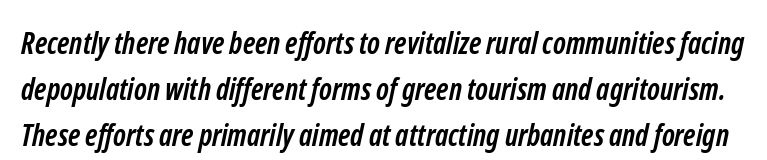
The image shows 30 px semibold, condensed sans-serif type; set normal line spacing (1.54x), normal letter spacing, not underlined; low stroke contrast and a medium x-height.
